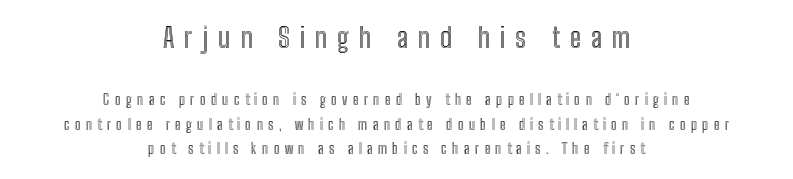
Q: Is the text italic (slanted)? A: No, it is upright.
Q: Is the text underlined? A: No.
Q: How is the paragraph aligned? A: Centered.
Q: Is the spacing between letters normal or unusually wide? A: Unusually wide.
Q: Which block of text is set in a larger size, the first (top) or the second (bottom)? A: The first (top) one.
